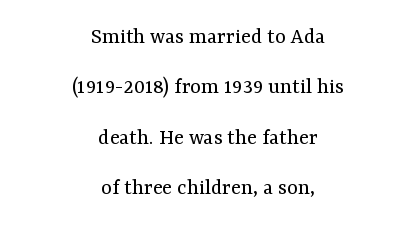
Q: Is the text bold? A: No.
Q: Is the text italic (slanted)? A: No, it is upright.
Q: Is the text underlined? A: No.
Q: How is the paragraph aligned? A: Centered.
Q: Is the spacing between letters normal or unusually wide? A: Normal.
Q: Is the spacing between lines tight, normal or loose? A: Loose.
